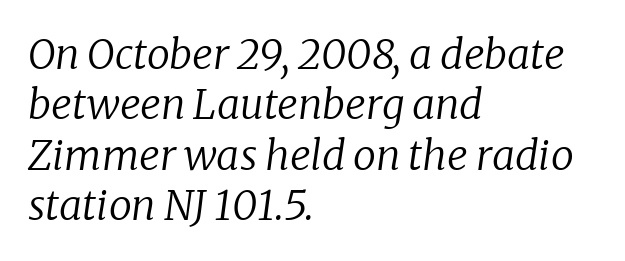
Q: Is the text bold? A: No.
Q: Is the text italic (slanted)? A: Yes, it leans right by about 8 degrees.
Q: Is the typeface a serif or a sans-serif typeface? A: Serif.
Q: Is the text underlined? A: No.
Q: How is the paragraph aligned? A: Left-aligned.
Q: Is the spacing between letters normal or unusually wide? A: Normal.
Q: Width (condensed, normal, or wide)? A: Normal.
Q: Stroke contrast? A: Low.
Q: x-height? A: Medium.
Q: Monospaced? A: No.
